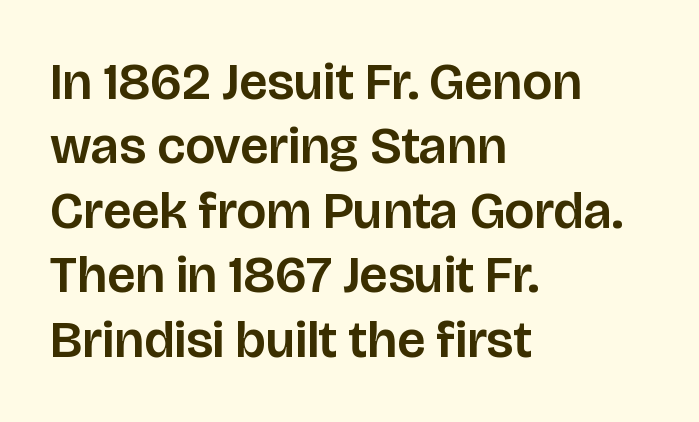
Q: Is the text italic (slanted)? A: No, it is upright.
Q: Is the typeface a serif or a sans-serif typeface? A: Sans-serif.
Q: Is the text underlined? A: No.
Q: How is the paragraph aligned? A: Left-aligned.
Q: Is the spacing between letters normal or unusually wide? A: Normal.
Q: Width (condensed, normal, or wide)? A: Normal.
Q: Stroke contrast? A: Low.
Q: x-height? A: Large.
Q: Monospaced? A: No.
